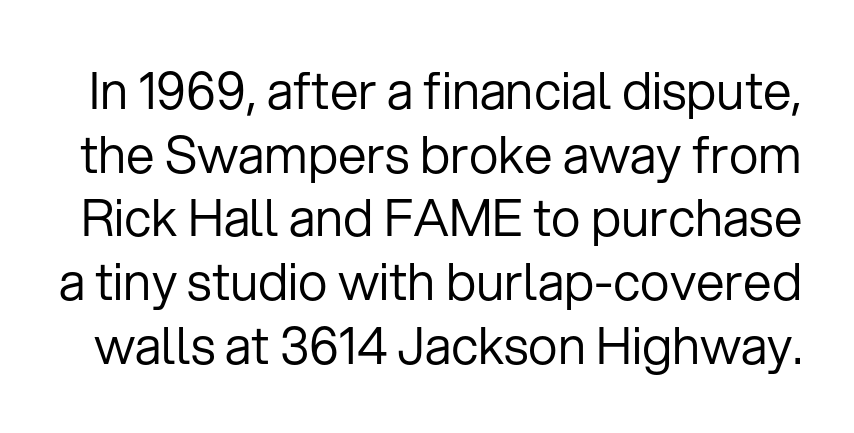
The image shows 51 px regular-weight sans-serif type, upright; set normal line spacing (1.25x), normal letter spacing, not underlined; low stroke contrast and a medium x-height.
